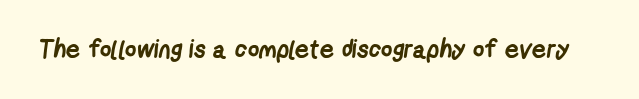
Q: Is the text bold? A: Yes.
Q: Is the text underlined? A: No.
Q: Is the spacing between letters normal or unusually wide? A: Normal.
